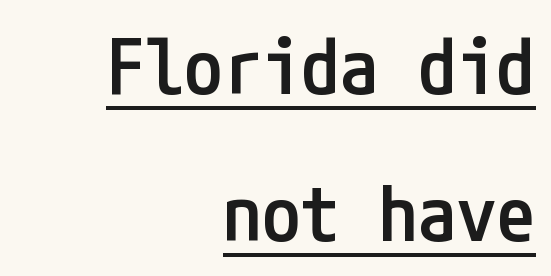
Q: Is the text bold? A: Semi-bold.
Q: Is the text italic (slanted)? A: No, it is upright.
Q: Is the typeface a serif or a sans-serif typeface? A: Sans-serif.
Q: Is the text underlined? A: Yes.
Q: How is the paragraph aligned? A: Right-aligned.
Q: Is the spacing between letters normal or unusually wide? A: Normal.
Q: Width (condensed, normal, or wide)? A: Condensed.
Q: Stroke contrast? A: Low.
Q: x-height? A: Medium.
